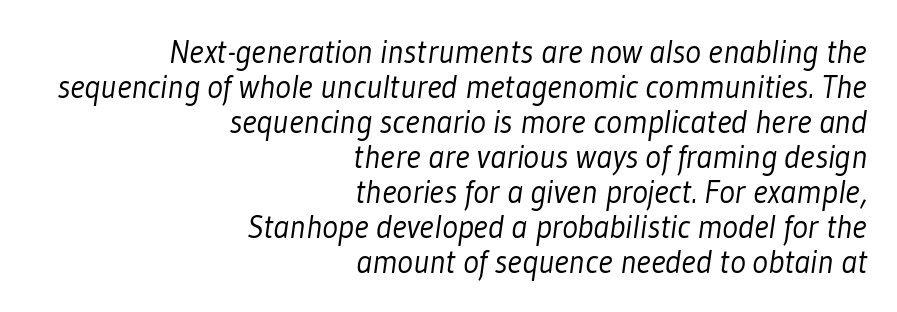
Each new line begins almost immediately beneath the previous one. Stems here are at most as thick as an everyday book face. Characters follow at the spacing the type designer built in. Which margin do the lines hug? The right one — the left edge is uneven. A typesetter would label this face a sans. Here the designer chose a conventional face with non-uniform glyph widths.
